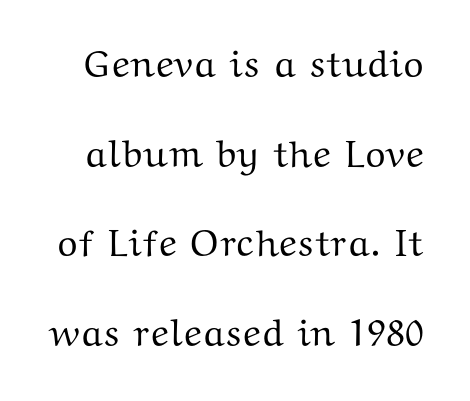
The type family on display is of the serif kind. Descenders hang freely into open space. Is there any slant? The stems are plumb. The line-height multiplier appears high, well above default. You could not count columns in this text — the font is proportionally spaced.
